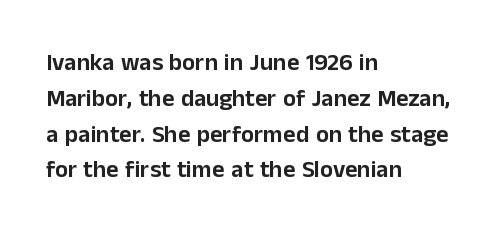
Summary of vertical rhythm: regular, with standard interline spacing. Is the block centered? No — it sits flush against the left margin. Nobody drew a line under any word here. Unlike italic type, these characters show no tilt at all.
